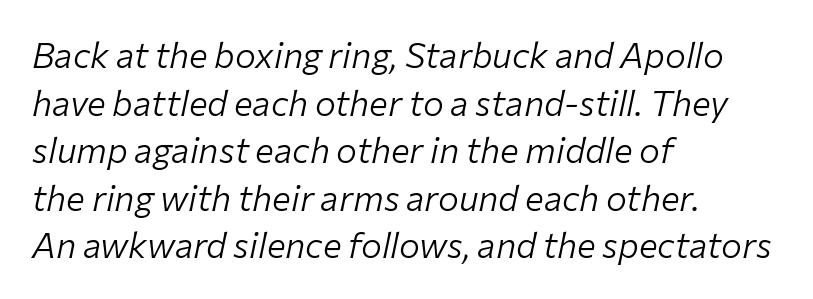
{"italic": "yes", "lean": "right", "slant_degrees": 12, "bold": "no", "weight": "light", "width": "normal", "stroke_contrast": "low", "x_height": "medium", "monospaced": "no", "underline": "no", "align": "left", "line_spacing": "normal", "line_spacing_ratio": 1.36, "letter_spacing": "normal", "letter_spacing_em": 0.0, "glyph_px": 35}
